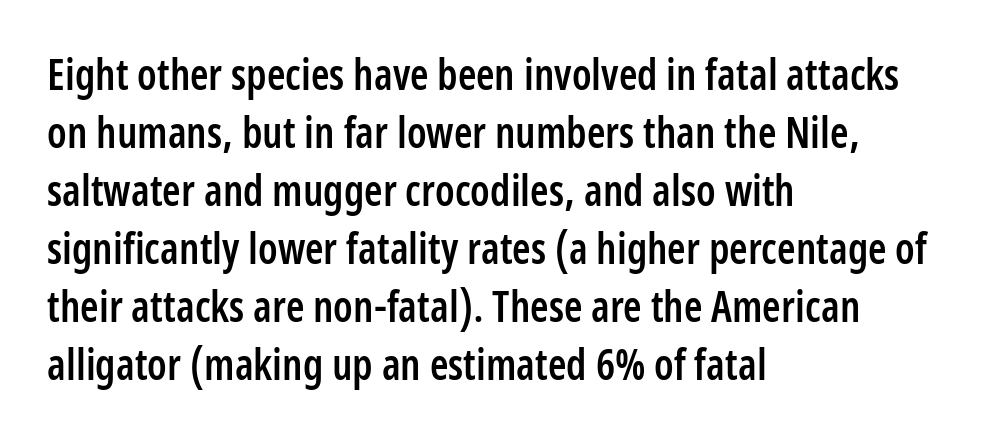
{"serif": "no", "italic": "no", "bold": "semi", "weight": "semibold", "width": "condensed", "stroke_contrast": "low", "x_height": "medium", "monospaced": "no", "underline": "no", "align": "left", "line_spacing": "normal", "line_spacing_ratio": 1.38, "letter_spacing": "normal", "letter_spacing_em": 0.0, "glyph_px": 42}
